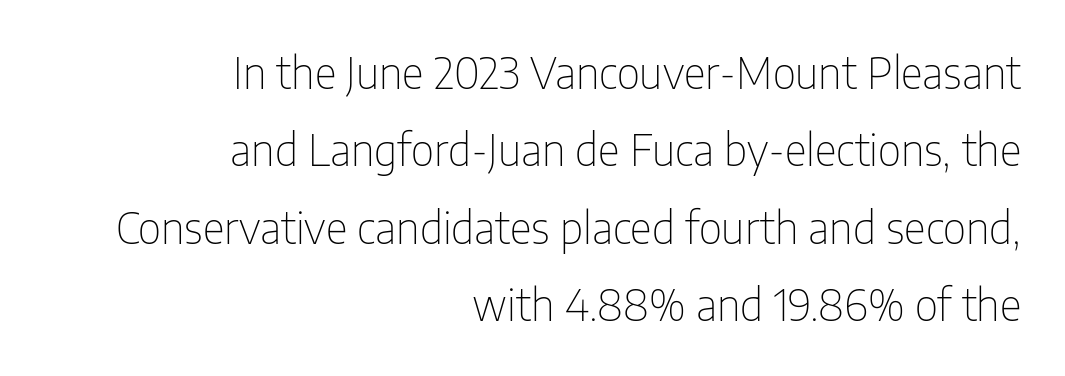
The image shows 43 px thin, condensed sans-serif type, upright; set right-aligned, line spacing 1.8x, normal letter spacing, not underlined; low stroke contrast and a medium x-height.
